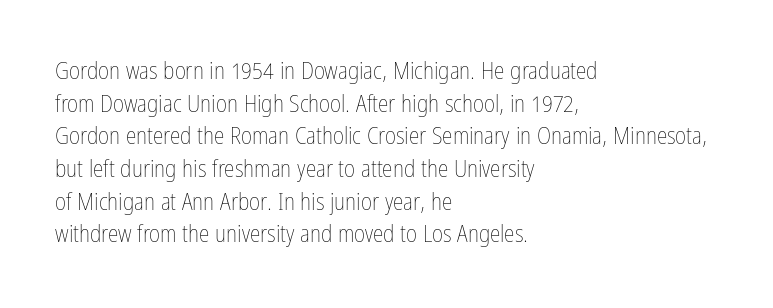
Q: Is the text bold? A: No.
Q: Is the text italic (slanted)? A: No, it is upright.
Q: Is the text underlined? A: No.
Q: How is the paragraph aligned? A: Left-aligned.
Q: Is the spacing between letters normal or unusually wide? A: Normal.
Q: Is the spacing between lines tight, normal or loose? A: Normal.
